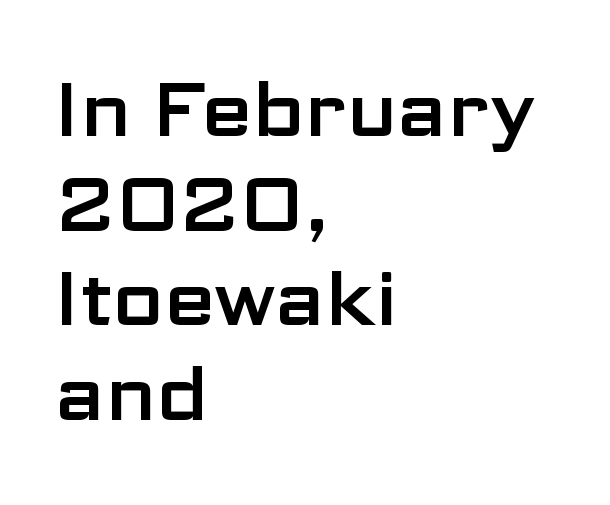
{"serif": "no", "italic": "no", "width": "wide", "stroke_contrast": "low", "x_height": "medium", "monospaced": "no", "underline": "no", "align": "left", "line_spacing": "normal", "line_spacing_ratio": 1.28, "letter_spacing": "normal", "letter_spacing_em": 0.0, "glyph_px": 74}
